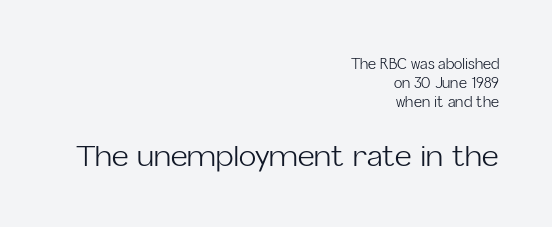
{"serif": "no", "italic": "no", "bold": "no", "weight": "light", "width": "normal", "stroke_contrast": "low", "x_height": "medium", "monospaced": "no", "underline": "no", "align": "right", "line_spacing": "normal", "line_spacing_ratio": 1.35, "letter_spacing": "normal", "letter_spacing_em": 0.0, "larger_block": "second", "size_ratio": 2.07, "glyph_px": 29}
